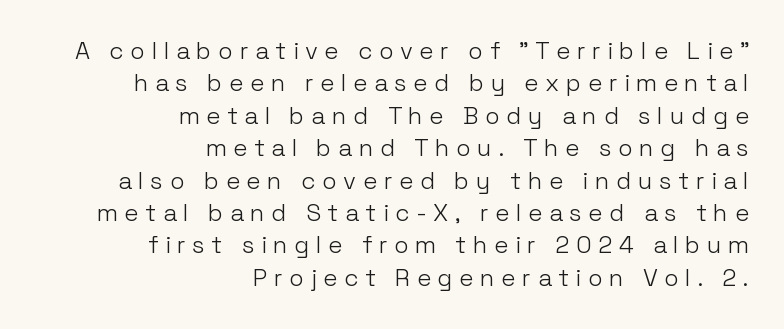
Vertical spacing — default. Weight: regular or lighter. Nobody drew a line under any word here. Is the letter spacing exaggerated? Yes — the characters are pushed far apart.
